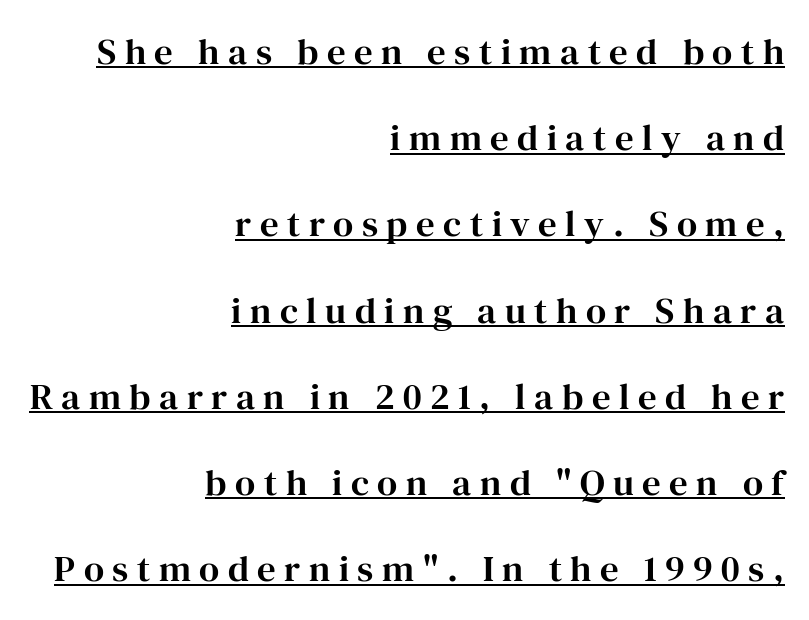
{"serif": "yes", "italic": "no", "width": "normal", "stroke_contrast": "high", "x_height": "medium", "monospaced": "no", "underline": "yes", "align": "right", "line_spacing": "loose", "line_spacing_ratio": 2.33, "letter_spacing": "wide", "letter_spacing_em": 0.23, "glyph_px": 37}
